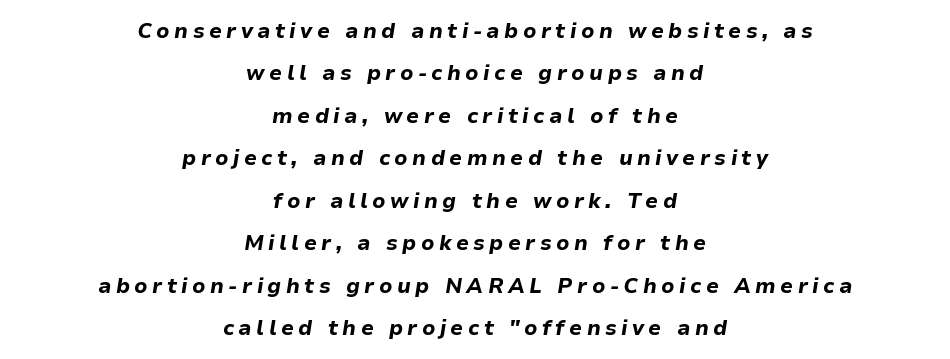
Plain, unruled lines of type. Strong, thick strokes mark this as bold type. The whitespace from short lines is split evenly between both sides. Does extra space separate the letters? Yes, quite a lot of it. Interline gaps are noticeably wide in this sample.
